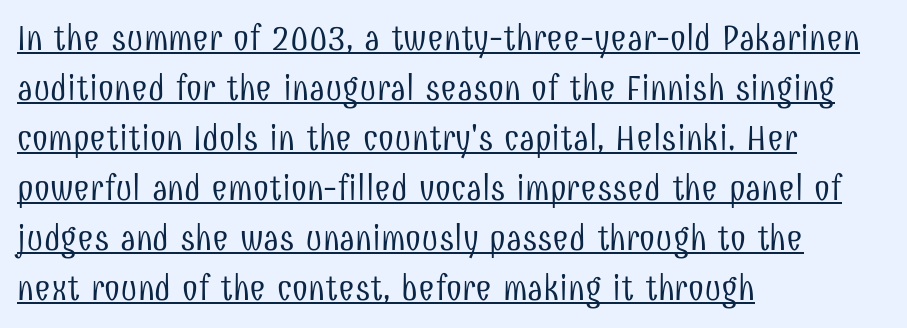
{"serif": "no", "italic": "no", "bold": "no", "weight": "light", "width": "condensed", "stroke_contrast": "low", "x_height": "medium", "monospaced": "no", "underline": "yes", "align": "left", "line_spacing": "normal", "line_spacing_ratio": 1.39, "letter_spacing": "normal", "letter_spacing_em": 0.0, "glyph_px": 36}
